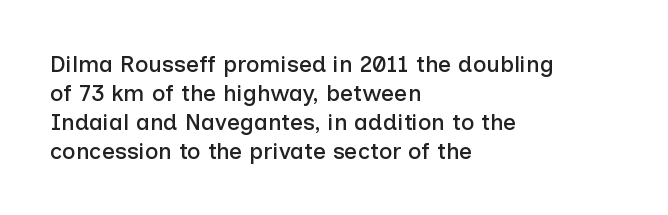
Q: Is the text italic (slanted)? A: No, it is upright.
Q: Is the text underlined? A: No.
Q: How is the paragraph aligned? A: Left-aligned.
Q: Is the spacing between letters normal or unusually wide? A: Normal.
Q: Is the spacing between lines tight, normal or loose? A: Normal.
